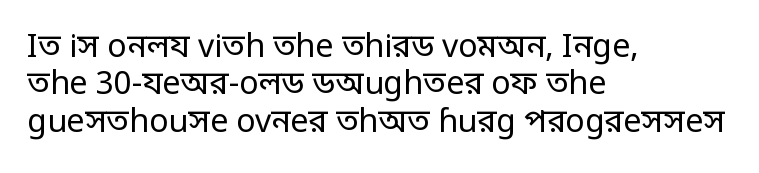
Q: Is the text bold? A: No.
Q: Is the text italic (slanted)? A: No, it is upright.
Q: Is the typeface a serif or a sans-serif typeface? A: Sans-serif.
Q: Is the text underlined? A: No.
Q: How is the paragraph aligned? A: Left-aligned.
Q: Is the spacing between letters normal or unusually wide? A: Normal.
Q: Width (condensed, normal, or wide)? A: Condensed.
Q: Stroke contrast? A: Low.
Q: Monospaced? A: No.
